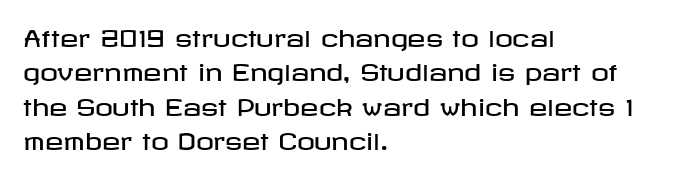
Teacher's note: observe the even left margin — that is flush-left alignment. The passage shown has conventional tracking throughout. It's the straight-up-and-down kind of type. The block of text has a typical density, with ordinary space between rows. The area under the type is left untouched.
